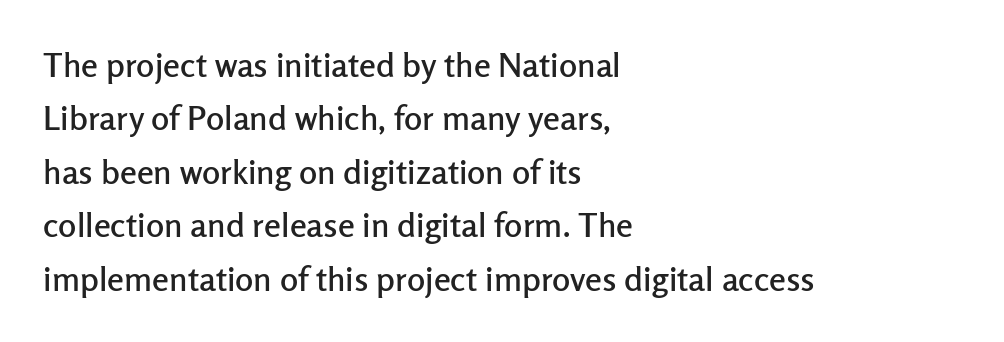
Q: Is the text italic (slanted)? A: No, it is upright.
Q: Is the typeface a serif or a sans-serif typeface? A: Sans-serif.
Q: Is the text underlined? A: No.
Q: How is the paragraph aligned? A: Left-aligned.
Q: Is the spacing between letters normal or unusually wide? A: Normal.
Q: Is the spacing between lines tight, normal or loose? A: Normal.
Q: Width (condensed, normal, or wide)? A: Normal.
Q: Stroke contrast? A: Low.
Q: x-height? A: Medium.
Q: Monospaced? A: No.
